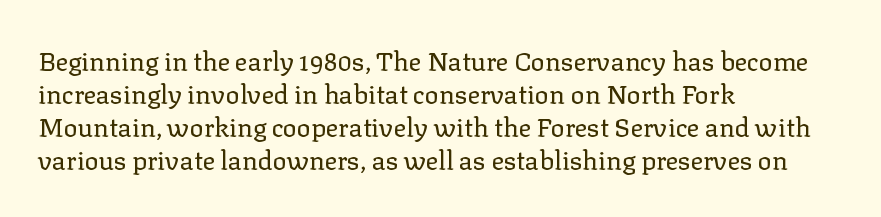
Q: Is the text bold? A: No.
Q: Is the text italic (slanted)? A: No, it is upright.
Q: Is the text underlined? A: No.
Q: How is the paragraph aligned? A: Left-aligned.
Q: Is the spacing between letters normal or unusually wide? A: Normal.
Q: Is the spacing between lines tight, normal or loose? A: Normal.
